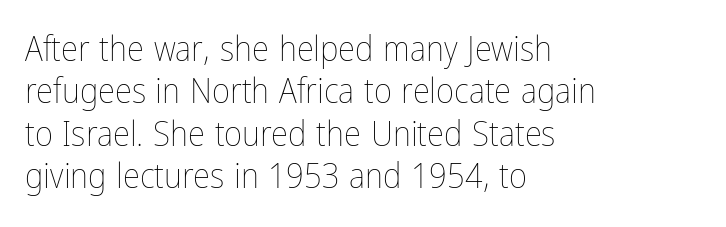
{"italic": "no", "bold": "no", "weight": "thin", "width": "condensed", "stroke_contrast": "low", "x_height": "medium", "monospaced": "no", "underline": "no", "align": "left", "line_spacing_ratio": 1.21, "letter_spacing": "normal", "letter_spacing_em": 0.0, "glyph_px": 35}
